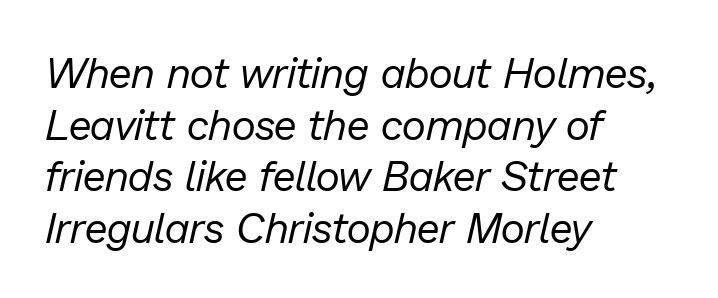
{"italic": "yes", "lean": "right", "slant_degrees": 13, "bold": "no", "weight": "regular", "width": "normal", "stroke_contrast": "low", "x_height": "medium", "monospaced": "no", "underline": "no", "align": "left", "line_spacing_ratio": 1.23, "letter_spacing": "normal", "letter_spacing_em": 0.0, "glyph_px": 42}
